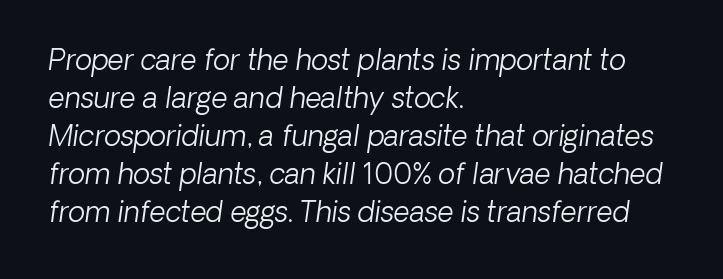
Q: Is the text bold? A: No.
Q: Is the text italic (slanted)? A: Yes, it leans right by about 8 degrees.
Q: Is the text underlined? A: No.
Q: How is the paragraph aligned? A: Left-aligned.
Q: Is the spacing between letters normal or unusually wide? A: Normal.
Q: Is the spacing between lines tight, normal or loose? A: Normal.
Q: Width (condensed, normal, or wide)? A: Normal.
Q: Stroke contrast? A: Low.
Q: x-height? A: Medium.
Q: Monospaced? A: No.
